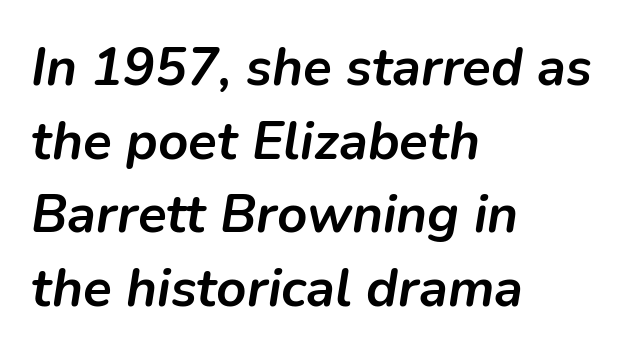
The image shows 53 px semibold type, italic (leaning right); set left-aligned, normal line spacing (1.39x), normal letter spacing, not underlined; low stroke contrast and a medium x-height.
